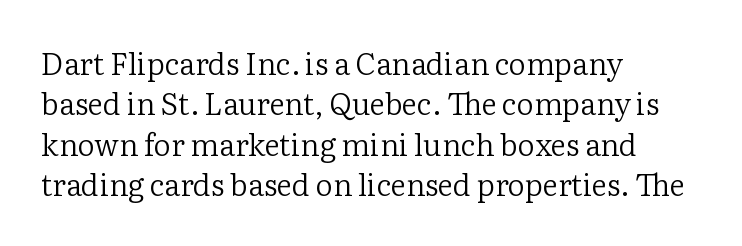
The image shows 30 px regular-weight serif type, upright; set left-aligned, normal line spacing (1.35x), normal letter spacing, not underlined; low stroke contrast and a medium x-height.
